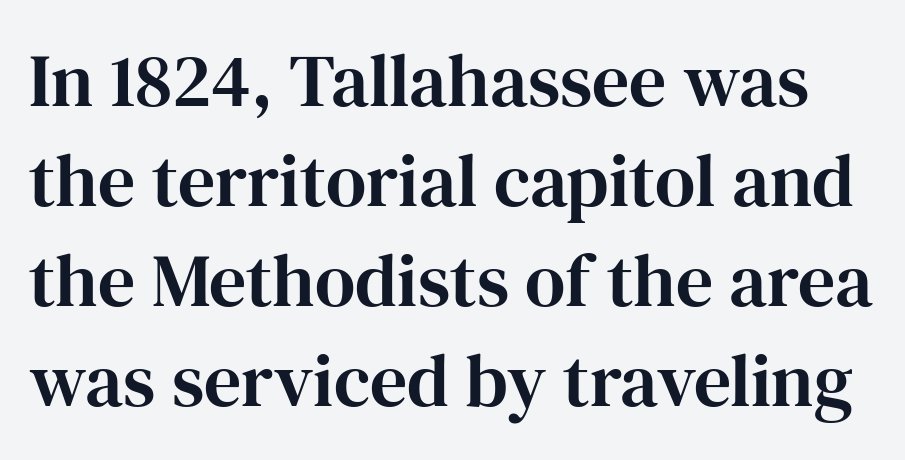
Just letters on the line, the space beneath them empty. The axis of the letterforms is exactly vertical. Is this a fixed-width face? No — the glyphs have proportional, varying widths. A serif font was chosen for this passage. Notice how descenders clear the ascenders below comfortably — that's standard leading.
